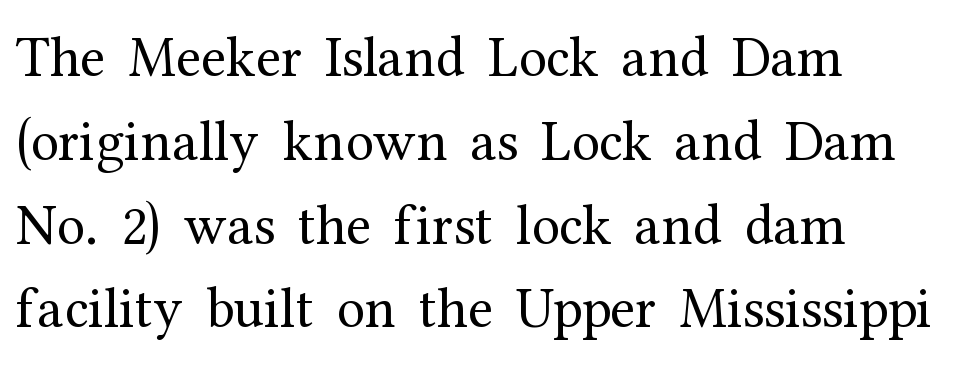
The image shows 57 px regular-weight serif type, upright; set left-aligned, normal line spacing (1.47x), normal letter spacing, not underlined; medium stroke contrast and a medium x-height.
